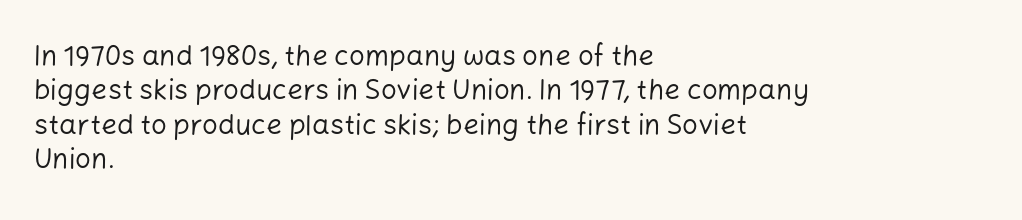
{"serif": "no", "italic": "no", "bold": "no", "weight": "regular", "width": "normal", "stroke_contrast": "low", "x_height": "medium", "monospaced": "no", "underline": "no", "align": "left", "line_spacing_ratio": 1.23, "letter_spacing": "normal", "letter_spacing_em": 0.0, "glyph_px": 28}
